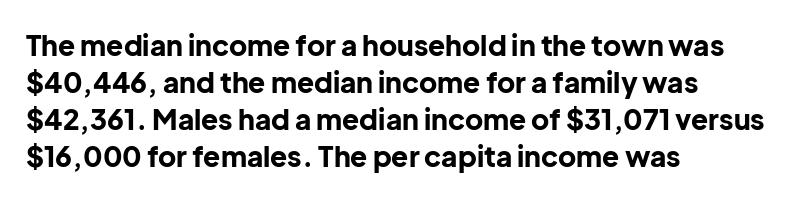
The face used here is rendered with its standard letterfit. The passage shown is typeset with a sans-serif family. Notice how descenders clear the ascenders below comfortably — that's standard leading. Note the varied advance widths — an 'i' is clearly narrower than an 'm'. The ragged edge is on the right, which tells us the setting is flush left. The string is rendered with underlining switched off.
